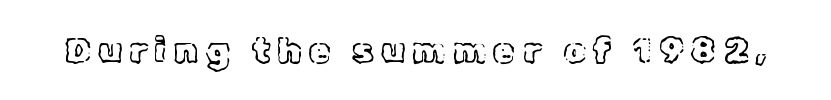
{"italic": "no", "width": "normal", "x_height": "medium", "monospaced": "no", "underline": "no", "letter_spacing": "wide", "letter_spacing_em": 0.22, "glyph_px": 35}
